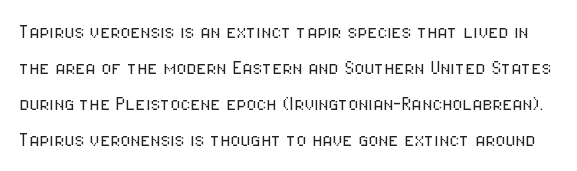
Descender tails drop into unmarked territory. The letters sit at their default tracking, neither squeezed nor spread. Summary of vertical rhythm: regular, with standard interline spacing. Every character sits straight up, as roman type does.
